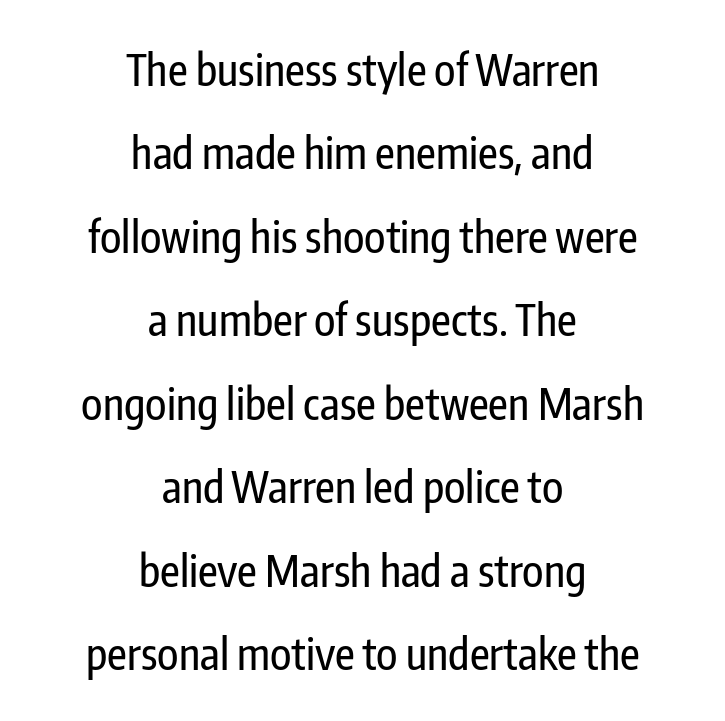
What kind of face is this? One without serifs — a sans. These lines are centered, leaving both edges ragged. How are the letters spaced? Ordinarily, with no added tracking. This rendering features lettering with no underline. Proportional: the letters do not fall into vertical columns. A typesetter would call this leading open, well beyond the default.
